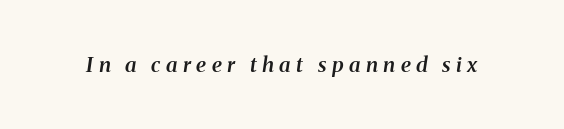
The image shows 21 px text type, italic (leaning right); set unusually wide letter spacing (+0.26 em), not underlined.
